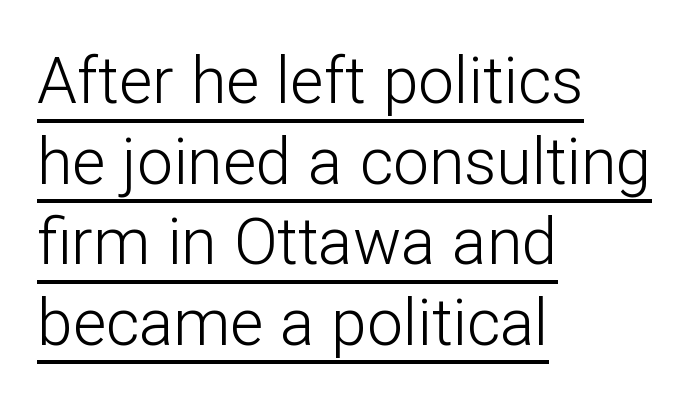
Quick note: interline space is typical. No feet cap the strokes, marking this as sans-serif type. The ragged edge is on the right, which tells us the setting is flush left. When letters stand straight like this, we call the style roman or upright.
